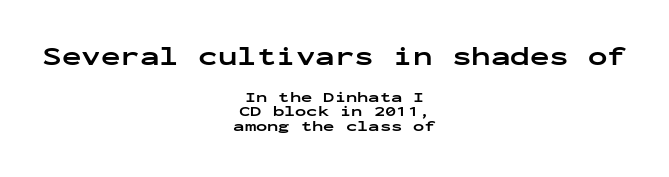
The image shows 26 px bold type, upright; set centered, tight line spacing (0.99x), normal letter spacing, not underlined; the first (top) block is 1.73x larger.
